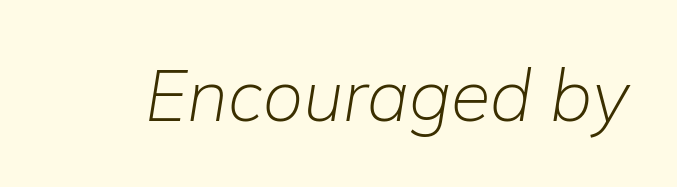
Q: Is the text bold? A: No.
Q: Is the text italic (slanted)? A: Yes, it leans right by about 9 degrees.
Q: Is the text underlined? A: No.
Q: Is the spacing between letters normal or unusually wide? A: Normal.
Q: Width (condensed, normal, or wide)? A: Normal.
Q: Stroke contrast? A: Low.
Q: x-height? A: Medium.
Q: Monospaced? A: No.
